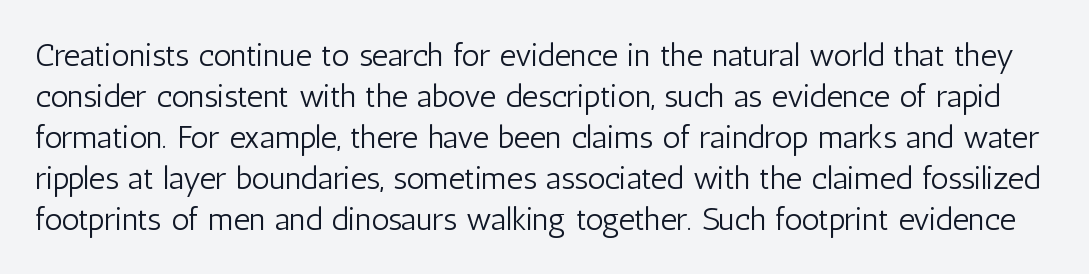
Q: Is the text bold? A: No.
Q: Is the text italic (slanted)? A: No, it is upright.
Q: Is the typeface a serif or a sans-serif typeface? A: Sans-serif.
Q: Is the text underlined? A: No.
Q: Is the spacing between letters normal or unusually wide? A: Normal.
Q: Is the spacing between lines tight, normal or loose? A: Normal.
Q: Width (condensed, normal, or wide)? A: Condensed.
Q: Stroke contrast? A: Low.
Q: x-height? A: Medium.
Q: Monospaced? A: No.
